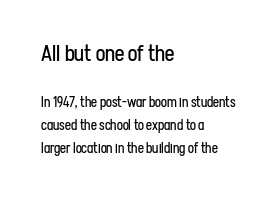
Q: Is the text bold? A: No.
Q: Is the text italic (slanted)? A: No, it is upright.
Q: Is the text underlined? A: No.
Q: How is the paragraph aligned? A: Left-aligned.
Q: Is the spacing between letters normal or unusually wide? A: Normal.
Q: Is the spacing between lines tight, normal or loose? A: Normal.
Q: Which block of text is set in a larger size, the first (top) or the second (bottom)? A: The first (top) one.
